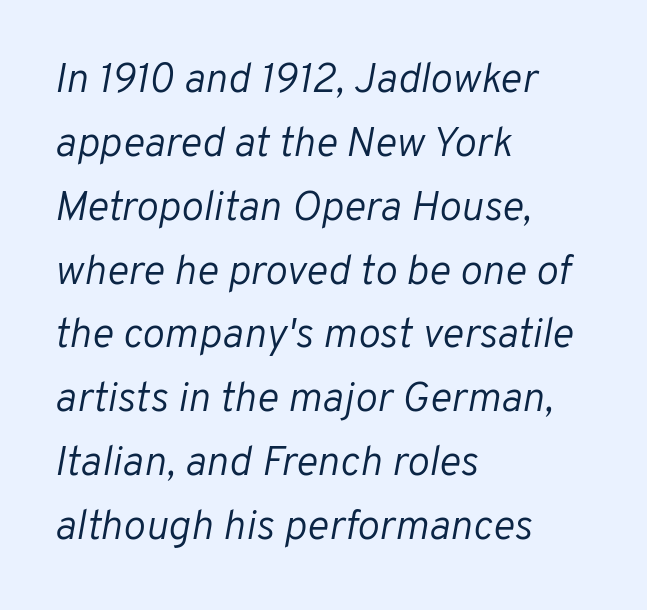
The face used here has a pronounced slope to its letters. Honestly, the letter spacing is just normal — you wouldn't notice it. Is there much room between lines? A standard amount, neither cramped nor airy. The strip under each line holds only bare page. Do the characters align in a grid? No, the font is proportional. On a weight scale, this lands at 450 or below.
